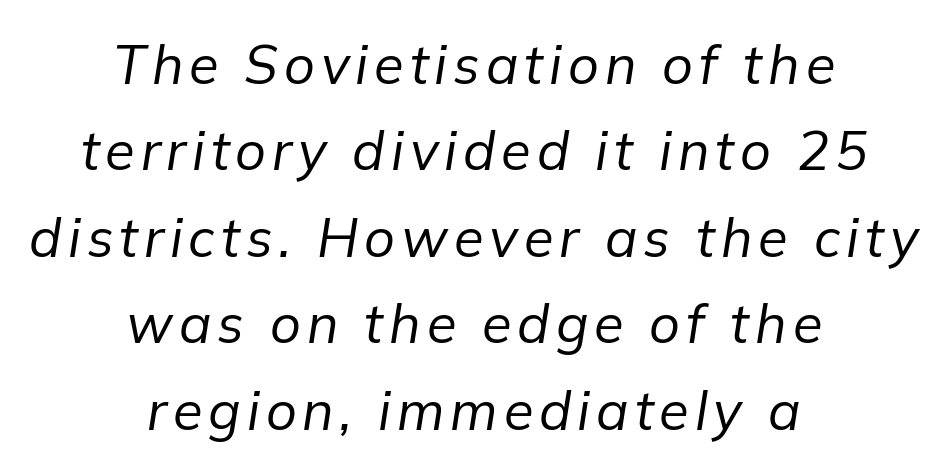
The image shows 54 px regular-weight type, italic (leaning right); set centered, normal line spacing (1.6x), not underlined; low stroke contrast and a medium x-height.
